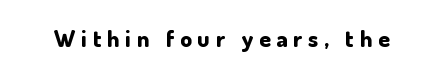
{"italic": "no", "bold": "yes", "underline": "no", "letter_spacing": "wide", "letter_spacing_em": 0.26, "glyph_px": 23}
